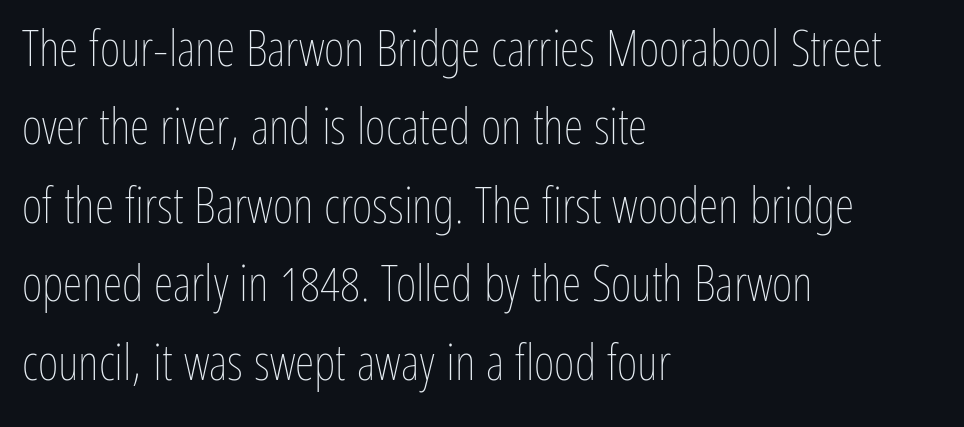
Q: Is the text bold? A: No.
Q: Is the text italic (slanted)? A: No, it is upright.
Q: Is the text underlined? A: No.
Q: How is the paragraph aligned? A: Left-aligned.
Q: Is the spacing between letters normal or unusually wide? A: Normal.
Q: Is the spacing between lines tight, normal or loose? A: Normal.
Q: Width (condensed, normal, or wide)? A: Condensed.
Q: Stroke contrast? A: Low.
Q: x-height? A: Medium.
Q: Monospaced? A: No.
